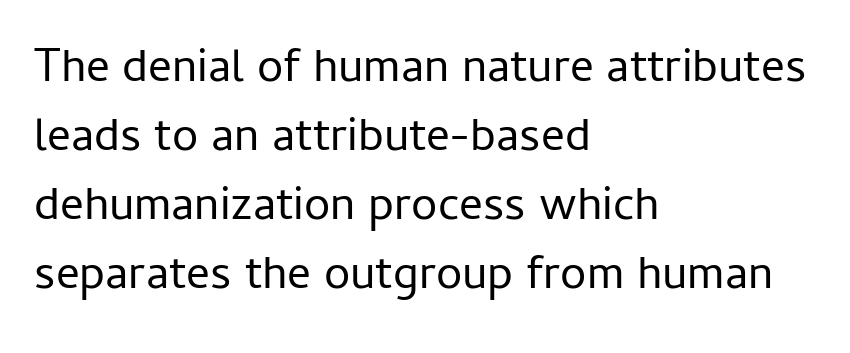
The image shows 47 px regular-weight sans-serif type, upright; set left-aligned, normal line spacing (1.47x), normal letter spacing, not underlined; low stroke contrast and a medium x-height.
